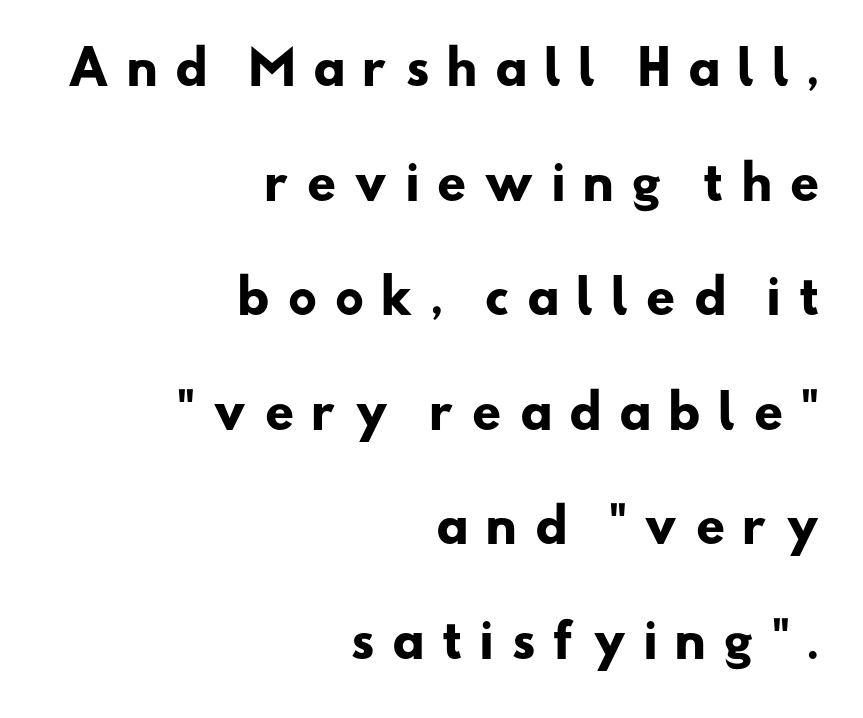
Q: Is the text bold? A: Yes.
Q: Is the typeface a serif or a sans-serif typeface? A: Sans-serif.
Q: Is the text underlined? A: No.
Q: How is the paragraph aligned? A: Right-aligned.
Q: Is the spacing between letters normal or unusually wide? A: Unusually wide.
Q: Is the spacing between lines tight, normal or loose? A: Loose.
Q: Width (condensed, normal, or wide)? A: Wide.
Q: Stroke contrast? A: Low.
Q: x-height? A: Small.
Q: Monospaced? A: No.
